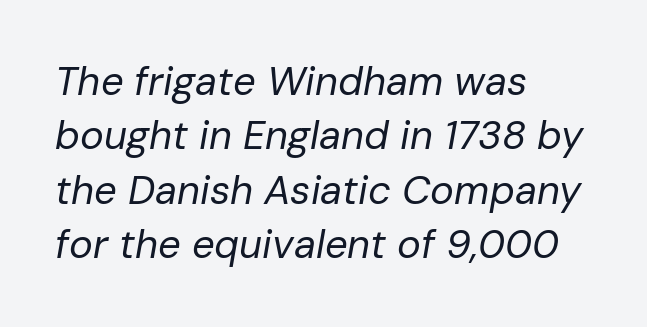
Quick note: underline off. Unbolded letterforms with no extra heft. Tracking value appears to be zero — textbook default spacing. Quick note: interline space is typical. The passage is arranged the way most books set body copy — flush left.
